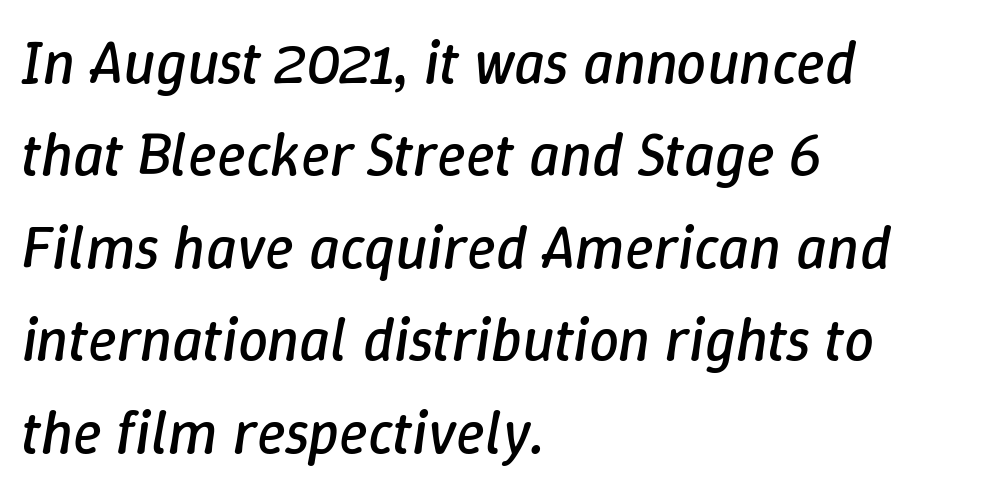
The typesetting does not lean heavy: it is not bold. The gap between lines stays unmarked. Honestly, the row spacing looks completely unremarkable. This sample has the flowing, uneven cadence of proportional lettering. Which margin do the lines hug? The left one — the right edge is uneven.
